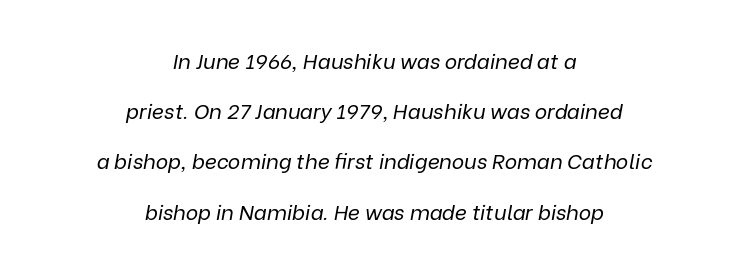
Q: Is the text bold? A: No.
Q: Is the text italic (slanted)? A: Yes, it leans right by about 9 degrees.
Q: Is the text underlined? A: No.
Q: How is the paragraph aligned? A: Centered.
Q: Is the spacing between letters normal or unusually wide? A: Normal.
Q: Is the spacing between lines tight, normal or loose? A: Loose.
